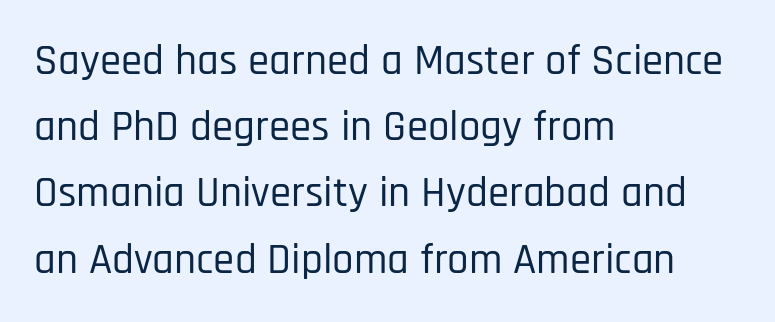
Q: Is the text italic (slanted)? A: No, it is upright.
Q: Is the typeface a serif or a sans-serif typeface? A: Sans-serif.
Q: Is the text underlined? A: No.
Q: How is the paragraph aligned? A: Left-aligned.
Q: Is the spacing between letters normal or unusually wide? A: Normal.
Q: Is the spacing between lines tight, normal or loose? A: Normal.
Q: Width (condensed, normal, or wide)? A: Condensed.
Q: Stroke contrast? A: Low.
Q: x-height? A: Large.
Q: Monospaced? A: No.
